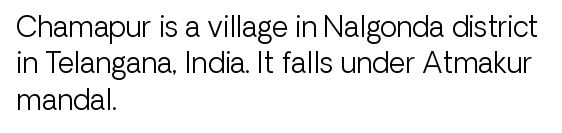
The image shows 28 px light sans-serif type, upright; set left-aligned, normal line spacing (1.3x), normal letter spacing, not underlined; low stroke contrast and a medium x-height.
